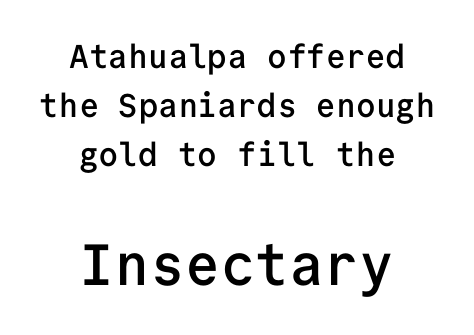
These words are printed semibold, heavier than regular yet not bold. In this sample the second text group is rendered at the bigger scale. Stroke terminals: plain, sans-serif. Regular leading. Words appear dense and cohesive because spacing is normal.
